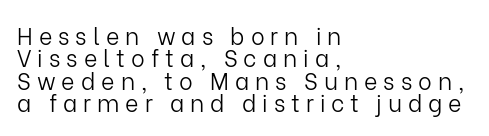
{"italic": "no", "bold": "no", "underline": "no", "align": "left", "line_spacing": "tight", "line_spacing_ratio": 0.97, "letter_spacing": "wide", "letter_spacing_em": 0.26, "glyph_px": 23}
